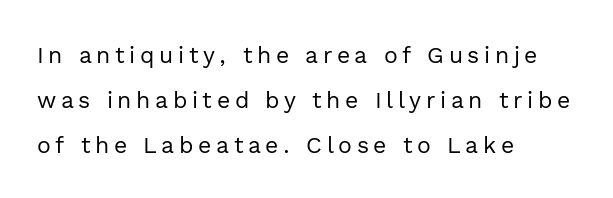
{"italic": "no", "bold": "no", "underline": "no", "align": "left", "line_spacing": "loose", "line_spacing_ratio": 1.95, "letter_spacing": "wide", "letter_spacing_em": 0.2, "glyph_px": 23}
